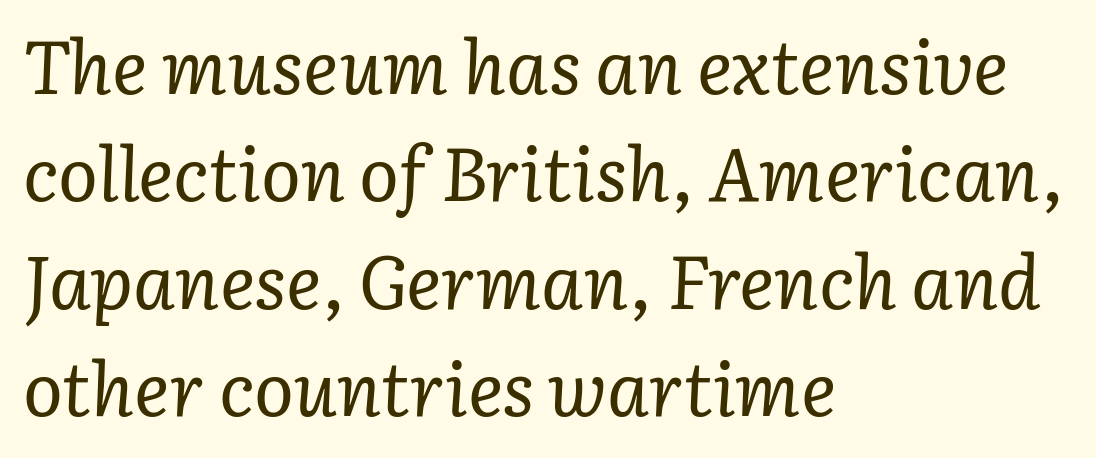
The image shows 74 px regular-weight serif type, italic (leaning right); set left-aligned, normal line spacing (1.45x), normal letter spacing, not underlined; low stroke contrast and a medium x-height.
